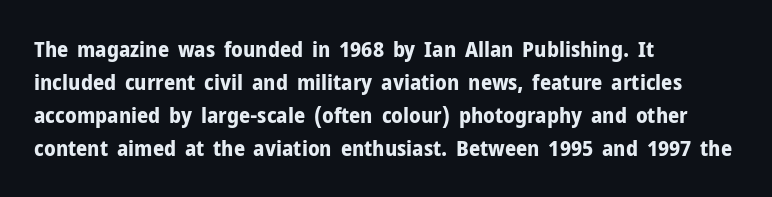
Q: Is the text bold? A: Yes.
Q: Is the text italic (slanted)? A: No, it is upright.
Q: Is the text underlined? A: No.
Q: How is the paragraph aligned? A: Left-aligned.
Q: Is the spacing between letters normal or unusually wide? A: Normal.
Q: Is the spacing between lines tight, normal or loose? A: Normal.
